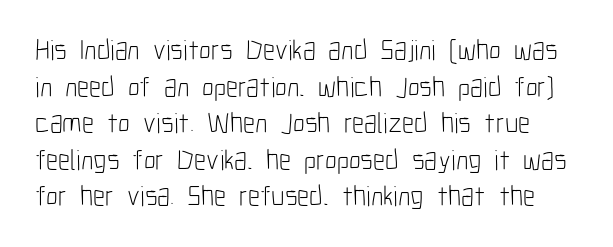
{"serif": "no", "italic": "no", "bold": "no", "weight": "light", "width": "condensed", "stroke_contrast": "low", "x_height": "medium", "monospaced": "no", "underline": "no", "line_spacing": "normal", "line_spacing_ratio": 1.26, "letter_spacing": "normal", "letter_spacing_em": 0.0, "glyph_px": 29}
